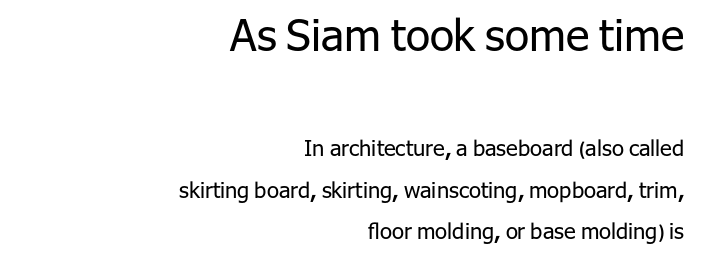
Each word holds together tightly as a unit, with standard inter-letter gaps. Proportional: the letters do not fall into vertical columns. Counters stay open thanks to moderate or lighter strokes. It's the straight-up-and-down kind of type.
